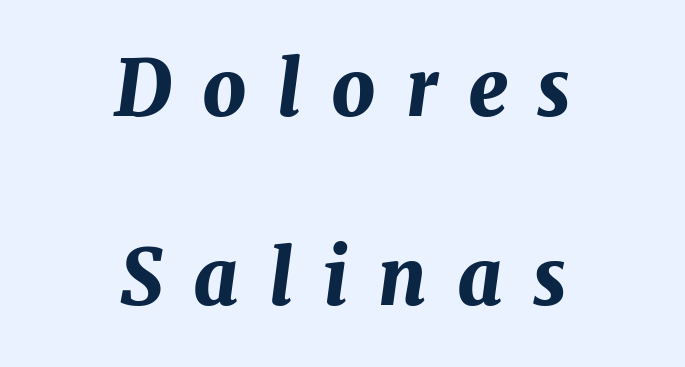
Q: Is the text bold? A: Yes.
Q: Is the text italic (slanted)? A: Yes, it leans right by about 7 degrees.
Q: Is the text underlined? A: No.
Q: How is the paragraph aligned? A: Centered.
Q: Is the spacing between letters normal or unusually wide? A: Unusually wide.
Q: Is the spacing between lines tight, normal or loose? A: Loose.
Q: Width (condensed, normal, or wide)? A: Normal.
Q: Stroke contrast? A: Medium.
Q: x-height? A: Medium.
Q: Monospaced? A: No.
